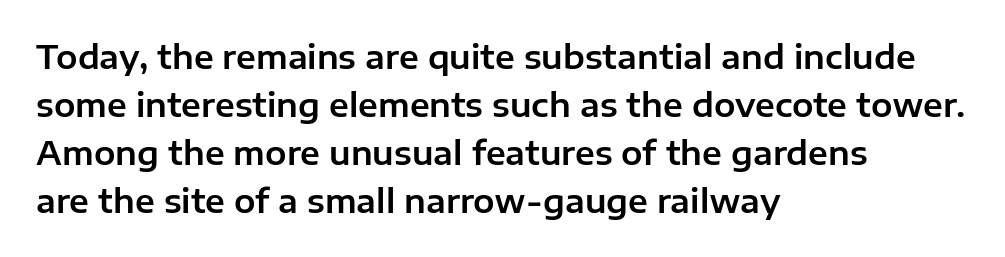
Q: Is the text italic (slanted)? A: No, it is upright.
Q: Is the typeface a serif or a sans-serif typeface? A: Sans-serif.
Q: Is the text underlined? A: No.
Q: How is the paragraph aligned? A: Left-aligned.
Q: Is the spacing between letters normal or unusually wide? A: Normal.
Q: Is the spacing between lines tight, normal or loose? A: Normal.
Q: Width (condensed, normal, or wide)? A: Normal.
Q: Stroke contrast? A: Low.
Q: x-height? A: Medium.
Q: Monospaced? A: No.
